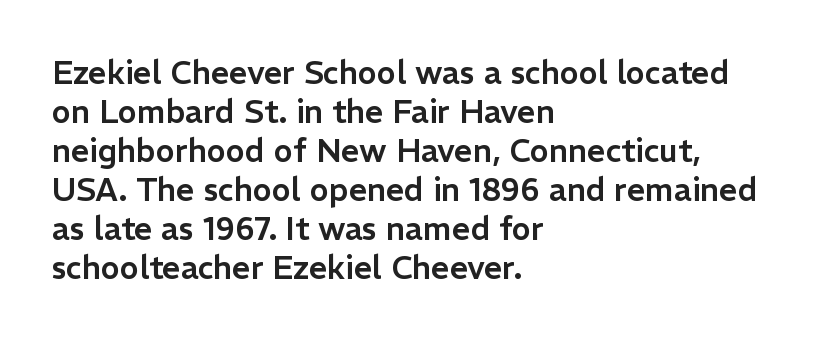
Q: Is the text italic (slanted)? A: No, it is upright.
Q: Is the typeface a serif or a sans-serif typeface? A: Sans-serif.
Q: Is the text underlined? A: No.
Q: How is the paragraph aligned? A: Left-aligned.
Q: Is the spacing between letters normal or unusually wide? A: Normal.
Q: Width (condensed, normal, or wide)? A: Normal.
Q: Stroke contrast? A: Low.
Q: x-height? A: Medium.
Q: Monospaced? A: No.
